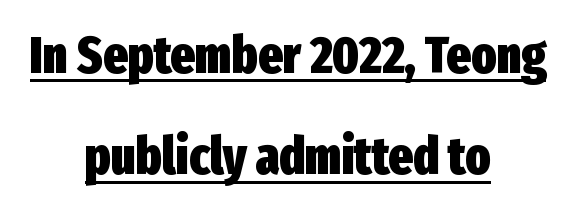
Check the space under the baseline: a stroke is drawn there. Horizontally, the lines are justified to the midpoint only. Character widths vary here, with narrow letters taking less room than wide ones. Pretty heavy lettering here — definitely bold. A typesetter would call this leading open, well beyond the default.
